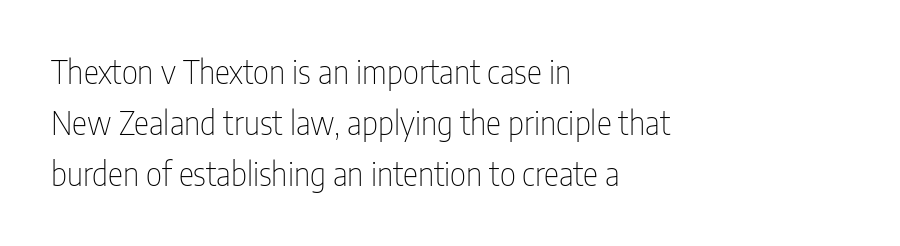
The rendering keeps characters at their native spacing. The words here are not underlined. The rendering shows plain stroke endings on the letterforms — a sans-serif design. This is roman type, the default non-slanted kind. The face used here is proportionally spaced, like ordinary book or web type. No letter is thick-stroked: the sample isn't bold.
